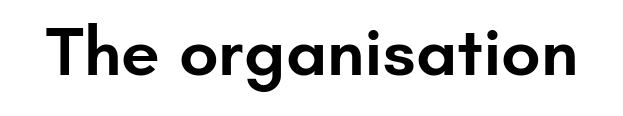
{"serif": "no", "italic": "no", "bold": "semi", "weight": "semibold", "width": "normal", "stroke_contrast": "low", "x_height": "small", "monospaced": "no", "underline": "no", "letter_spacing": "normal", "letter_spacing_em": 0.0, "glyph_px": 69}
